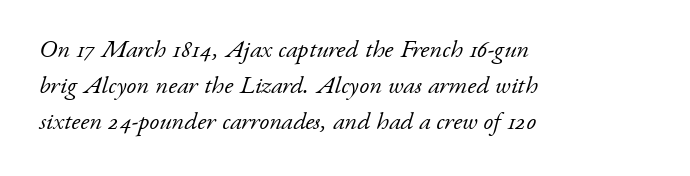
Q: Is the text bold? A: No.
Q: Is the text italic (slanted)? A: Yes, it leans right by about 17 degrees.
Q: Is the text underlined? A: No.
Q: How is the paragraph aligned? A: Left-aligned.
Q: Is the spacing between letters normal or unusually wide? A: Normal.
Q: Is the spacing between lines tight, normal or loose? A: Normal.
